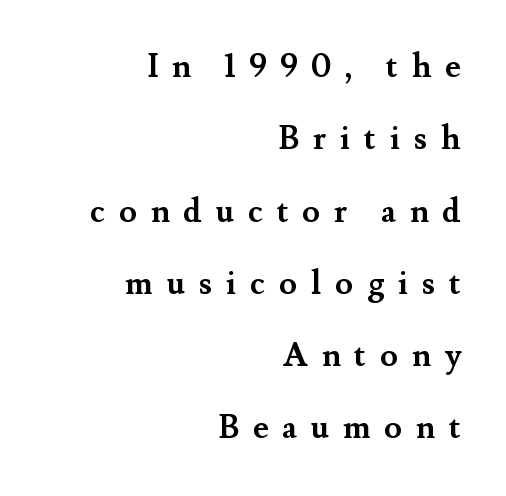
{"serif": "yes", "italic": "no", "bold": "yes", "weight": "semibold", "width": "normal", "stroke_contrast": "medium", "x_height": "small", "monospaced": "no", "underline": "no", "align": "right", "line_spacing": "loose", "line_spacing_ratio": 2.19, "letter_spacing": "wide", "letter_spacing_em": 0.41, "glyph_px": 33}
